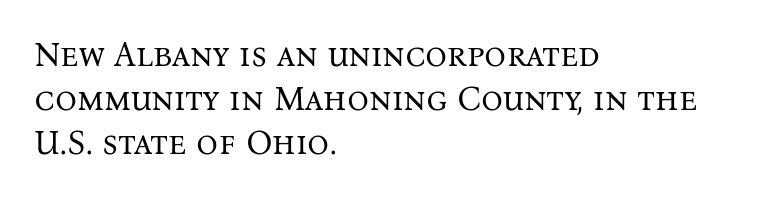
Q: Is the text bold? A: No.
Q: Is the text italic (slanted)? A: No, it is upright.
Q: Is the typeface a serif or a sans-serif typeface? A: Serif.
Q: Is the text underlined? A: No.
Q: How is the paragraph aligned? A: Left-aligned.
Q: Is the spacing between letters normal or unusually wide? A: Normal.
Q: Is the spacing between lines tight, normal or loose? A: Normal.
Q: Width (condensed, normal, or wide)? A: Normal.
Q: Stroke contrast? A: Medium.
Q: x-height? A: Medium.
Q: Monospaced? A: No.
